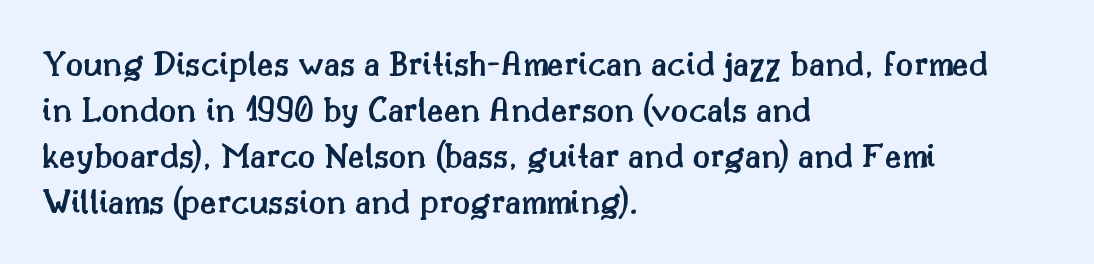
{"serif": "yes", "italic": "no", "bold": "semi", "weight": "semibold", "width": "normal", "stroke_contrast": "medium", "x_height": "small", "monospaced": "no", "underline": "no", "align": "left", "line_spacing": "normal", "line_spacing_ratio": 1.28, "letter_spacing": "normal", "letter_spacing_em": 0.0, "glyph_px": 36}
